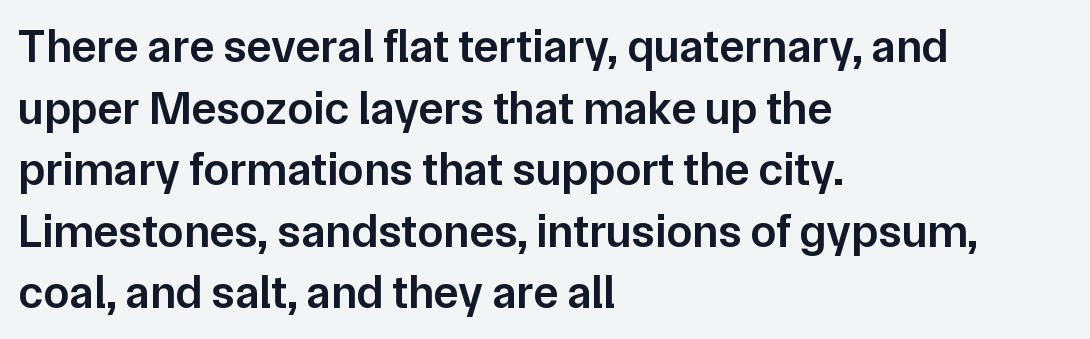
Q: Is the text bold? A: Semi-bold.
Q: Is the text italic (slanted)? A: No, it is upright.
Q: Is the typeface a serif or a sans-serif typeface? A: Sans-serif.
Q: Is the text underlined? A: No.
Q: How is the paragraph aligned? A: Left-aligned.
Q: Is the spacing between letters normal or unusually wide? A: Normal.
Q: Is the spacing between lines tight, normal or loose? A: Normal.
Q: Width (condensed, normal, or wide)? A: Normal.
Q: Stroke contrast? A: Low.
Q: x-height? A: Medium.
Q: Monospaced? A: No.
